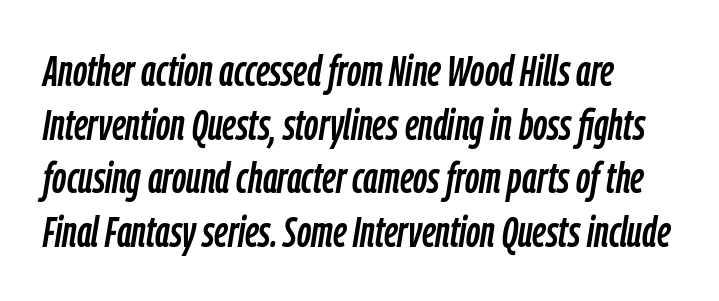
The image shows 44 px condensed type, italic (leaning right); set line spacing 1.22x, normal letter spacing, not underlined; low stroke contrast and a medium x-height.
